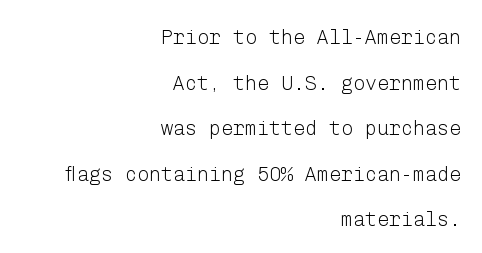
Q: Is the text bold? A: No.
Q: Is the text italic (slanted)? A: No, it is upright.
Q: Is the text underlined? A: No.
Q: How is the paragraph aligned? A: Right-aligned.
Q: Is the spacing between letters normal or unusually wide? A: Normal.
Q: Is the spacing between lines tight, normal or loose? A: Loose.
